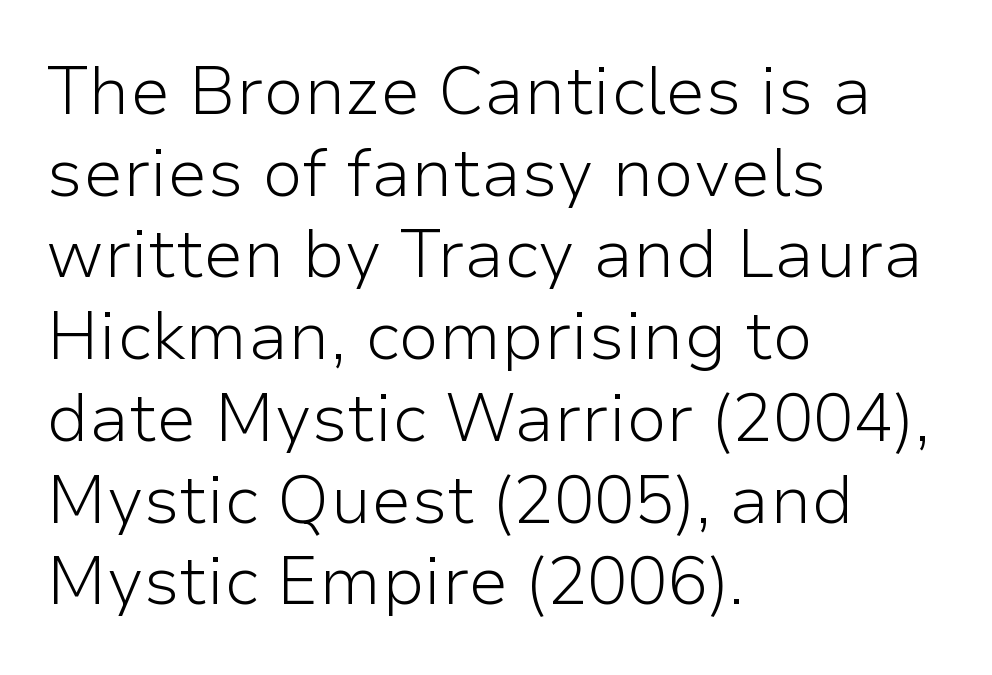
Letter spacing: default. Type without underlining. Every row of glyphs begins at an identical x-position on the left. Think of a printed novel: that variable character pitch is what you see here. Is this a sans? Yes — the strokes have no serifs. Weight: regular or lighter.
